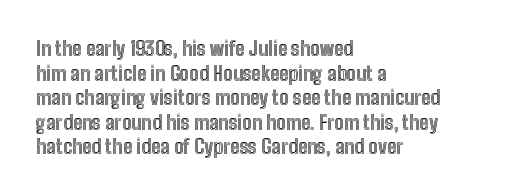
The image shows 20 px text type, upright; set left-aligned, line spacing 1.23x, normal letter spacing, not underlined.
